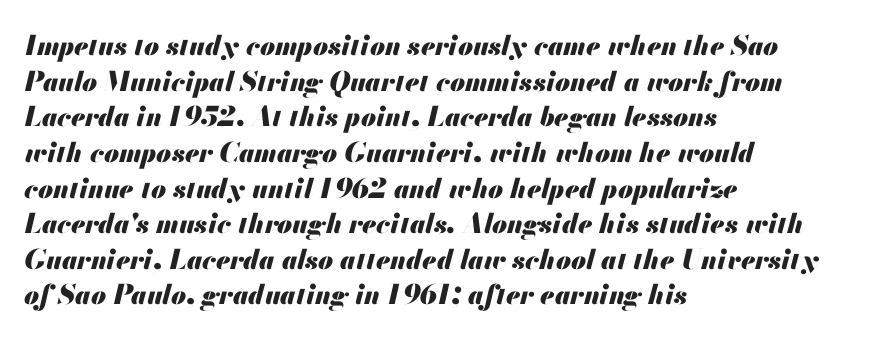
The image shows 27 px bold type, italic (leaning right); set left-aligned, normal line spacing (1.32x), normal letter spacing, not underlined.
